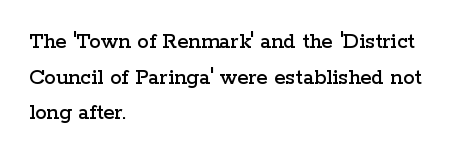
Every row of glyphs begins at an identical x-position on the left. The passage shown has conventional tracking throughout. A typesetter would mark this as roman, not italic. Letters rest on an invisible, unmarked baseline. In terms of leading, this rendering sits right in the middle.
